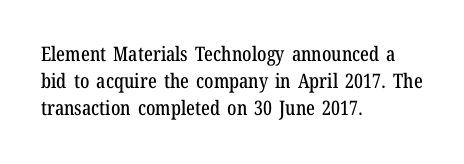
Teacher's note: observe the even left margin — that is flush-left alignment. Letter spacing: default. Every stem runs plumb, perpendicular to the baseline. The baseline area is clear. One glance says typical: line gaps are just what's usual.
